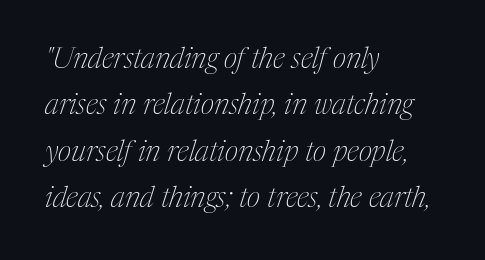
The image shows 29 px thin, condensed serif type, italic (leaning right); set left-aligned, normal line spacing (1.6x), normal letter spacing, not underlined; medium stroke contrast and a medium x-height.
